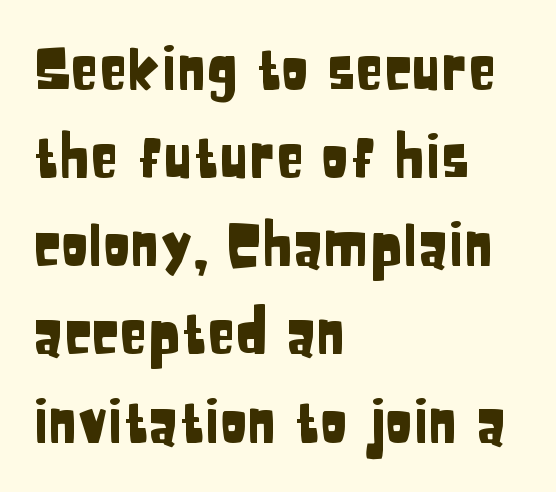
Q: Is the text italic (slanted)? A: No, it is upright.
Q: Is the typeface a serif or a sans-serif typeface? A: Sans-serif.
Q: Is the text underlined? A: No.
Q: How is the paragraph aligned? A: Left-aligned.
Q: Is the spacing between letters normal or unusually wide? A: Normal.
Q: Is the spacing between lines tight, normal or loose? A: Normal.
Q: Width (condensed, normal, or wide)? A: Condensed.
Q: Stroke contrast? A: Low.
Q: x-height? A: Large.
Q: Monospaced? A: No.
